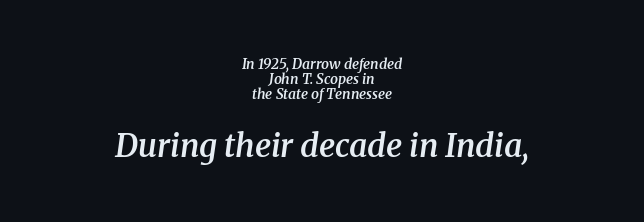
Q: Is the text bold? A: Semi-bold.
Q: Is the text italic (slanted)? A: Yes, it leans right by about 8 degrees.
Q: Is the typeface a serif or a sans-serif typeface? A: Serif.
Q: Is the text underlined? A: No.
Q: How is the paragraph aligned? A: Centered.
Q: Is the spacing between letters normal or unusually wide? A: Normal.
Q: Is the spacing between lines tight, normal or loose? A: Tight.
Q: Which block of text is set in a larger size, the first (top) or the second (bottom)? A: The second (bottom) one.
Q: Width (condensed, normal, or wide)? A: Normal.
Q: Stroke contrast? A: Medium.
Q: x-height? A: Medium.
Q: Monospaced? A: No.
